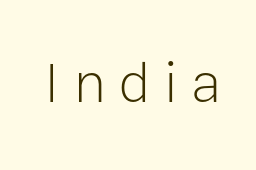
The image shows 58 px light sans-serif type, upright; set unusually wide letter spacing (+0.23 em), not underlined; low stroke contrast and a medium x-height.
